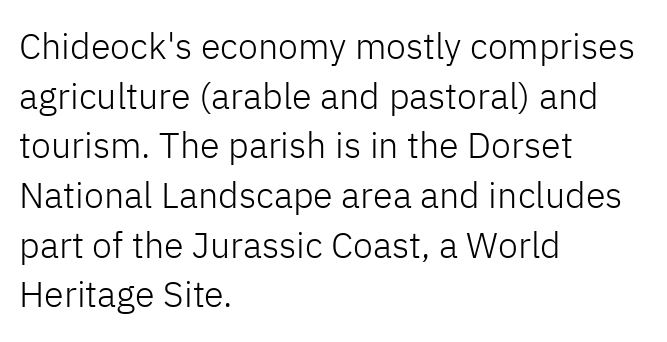
Bold? No — there's no thickening of the strokes. Italic: no, the glyphs are upright roman. A normal amount of white space separates one row of letters from the next. A classic flush-left, rag-right setting is used for this passage. The baseline area is clear.
